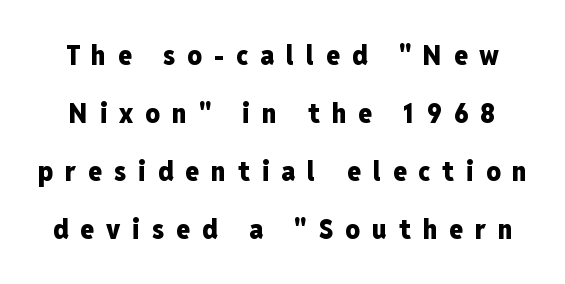
Does the type have serifs? No, each stem ends abruptly. Leading is clearly above the norm, producing a sparse column. Glance below the letters and you will spot only blank space. The letters stand straight up with perfectly vertical stems.
